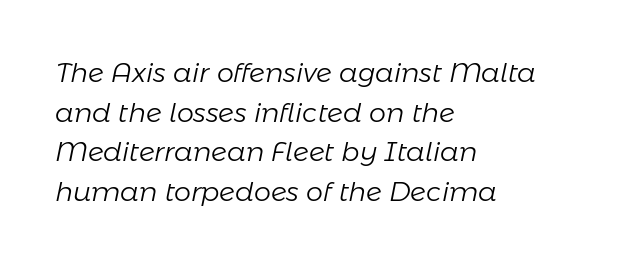
Q: Is the text bold? A: No.
Q: Is the text italic (slanted)? A: Yes, it leans right by about 11 degrees.
Q: Is the text underlined? A: No.
Q: How is the paragraph aligned? A: Left-aligned.
Q: Is the spacing between letters normal or unusually wide? A: Normal.
Q: Is the spacing between lines tight, normal or loose? A: Normal.
